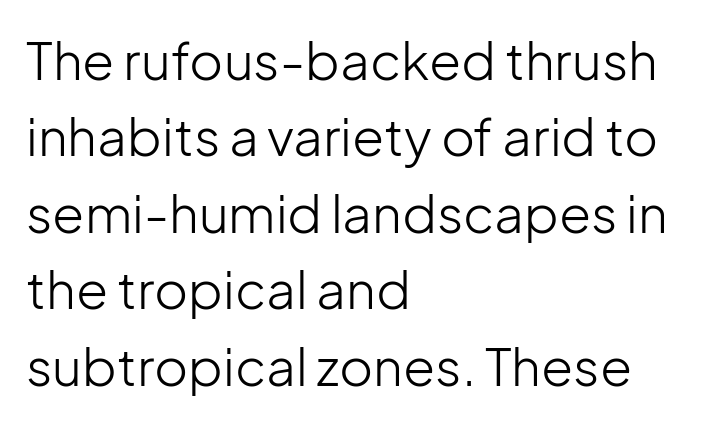
The letters stand upright; this is a roman face. Letters have the restrained weight of plain body copy at most. Do the characters align in a grid? No, the font is proportional. This sample uses plain, unmodified letter spacing. Words float on clear page, feet unadorned. Line beginnings align vertically; line endings do not.
